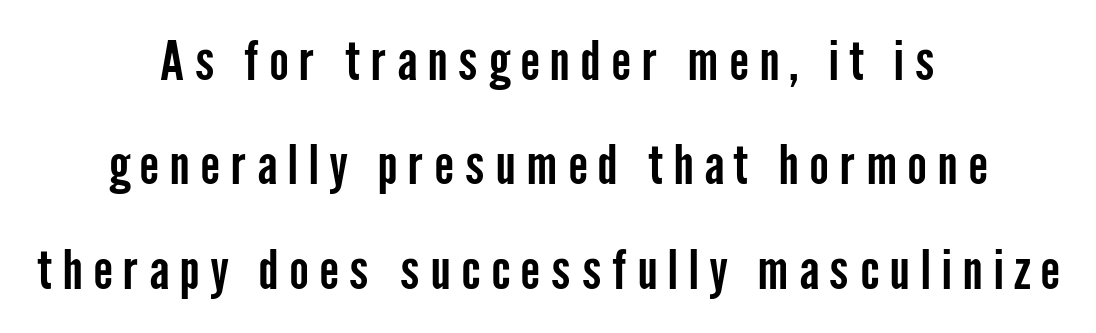
Q: Is the text italic (slanted)? A: No, it is upright.
Q: Is the typeface a serif or a sans-serif typeface? A: Sans-serif.
Q: Is the text underlined? A: No.
Q: How is the paragraph aligned? A: Centered.
Q: Is the spacing between lines tight, normal or loose? A: Loose.
Q: Width (condensed, normal, or wide)? A: Condensed.
Q: Stroke contrast? A: Low.
Q: x-height? A: Medium.
Q: Monospaced? A: No.
